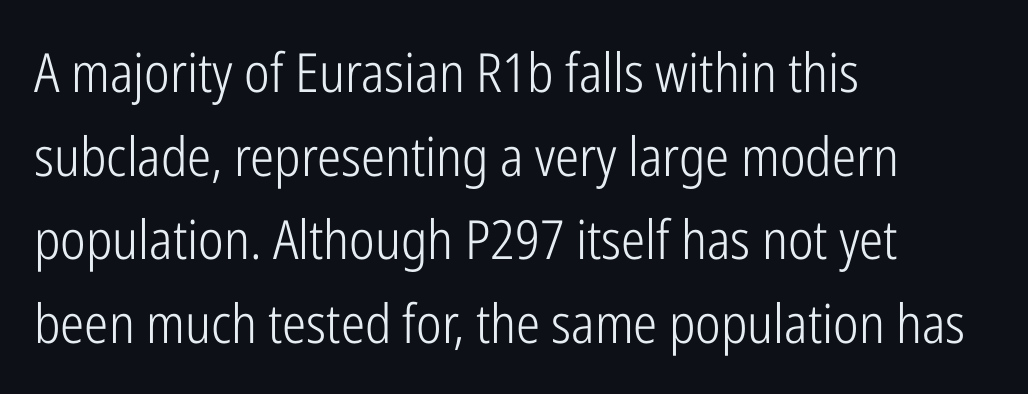
{"serif": "no", "italic": "no", "bold": "no", "weight": "light", "width": "condensed", "stroke_contrast": "low", "x_height": "medium", "monospaced": "no", "underline": "no", "align": "left", "line_spacing": "normal", "line_spacing_ratio": 1.55, "letter_spacing": "normal", "letter_spacing_em": 0.0, "glyph_px": 54}
